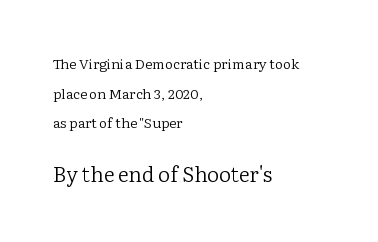
The image shows 21 px text type, upright; set left-aligned, loose line spacing (2.11x), normal letter spacing, not underlined; the second (bottom) block is 1.5x larger.
